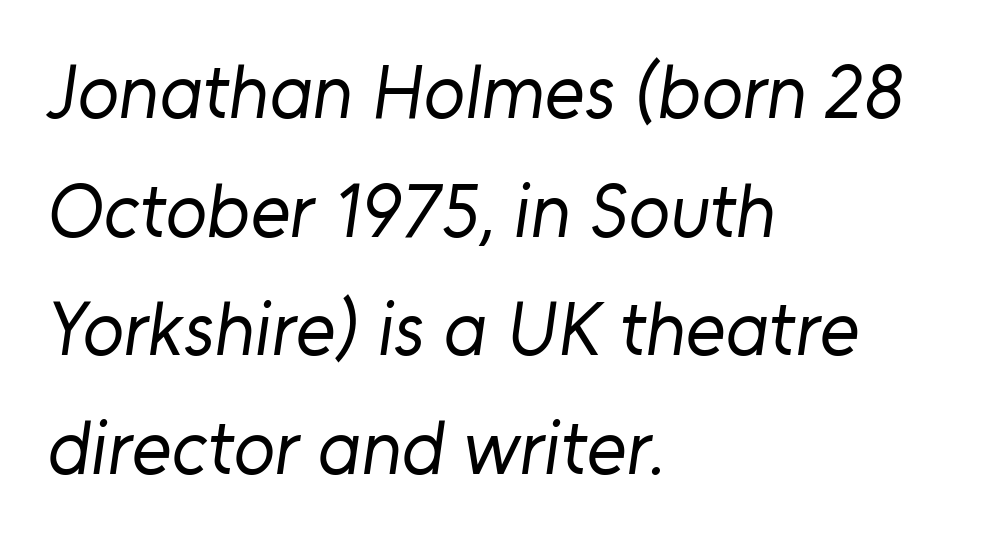
Bare-footed words on every line. Letter spacing: default. Is this a fixed-width face? No — the glyphs have proportional, varying widths. Horizontally, the lines are justified to the leading edge only. The typeface chosen for these lines omits serifs.
